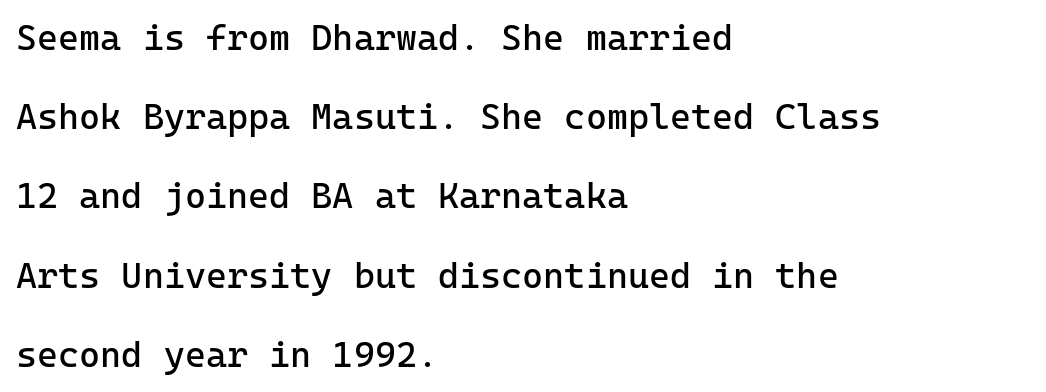
Q: Is the text bold? A: No.
Q: Is the text italic (slanted)? A: No, it is upright.
Q: Is the typeface a serif or a sans-serif typeface? A: Sans-serif.
Q: Is the text underlined? A: No.
Q: How is the paragraph aligned? A: Left-aligned.
Q: Is the spacing between letters normal or unusually wide? A: Normal.
Q: Is the spacing between lines tight, normal or loose? A: Loose.
Q: Width (condensed, normal, or wide)? A: Normal.
Q: Stroke contrast? A: Low.
Q: x-height? A: Medium.
